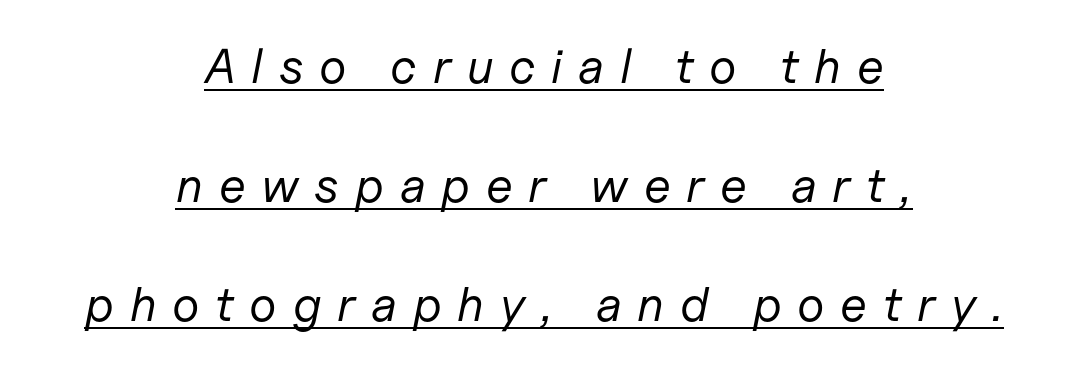
The passage shown leans; its letterforms are oblique. The characters are drawn with everyday or finer stroke widths. The passage shown stacks its lines with a broad gap. Has an underline been added? It has. Words appear elongated and porous because spacing is wide.
